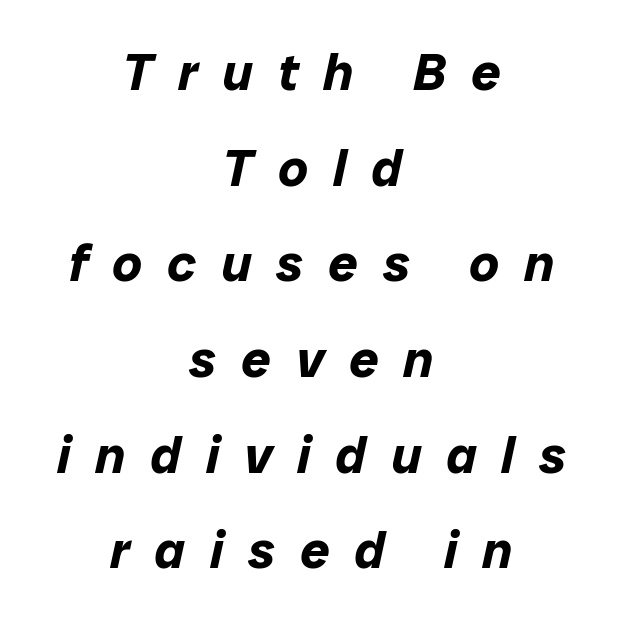
The image shows 52 px bold type, italic (leaning right); set centered, line spacing 1.84x, unusually wide letter spacing (+0.48 em), not underlined; low stroke contrast and a medium x-height.
